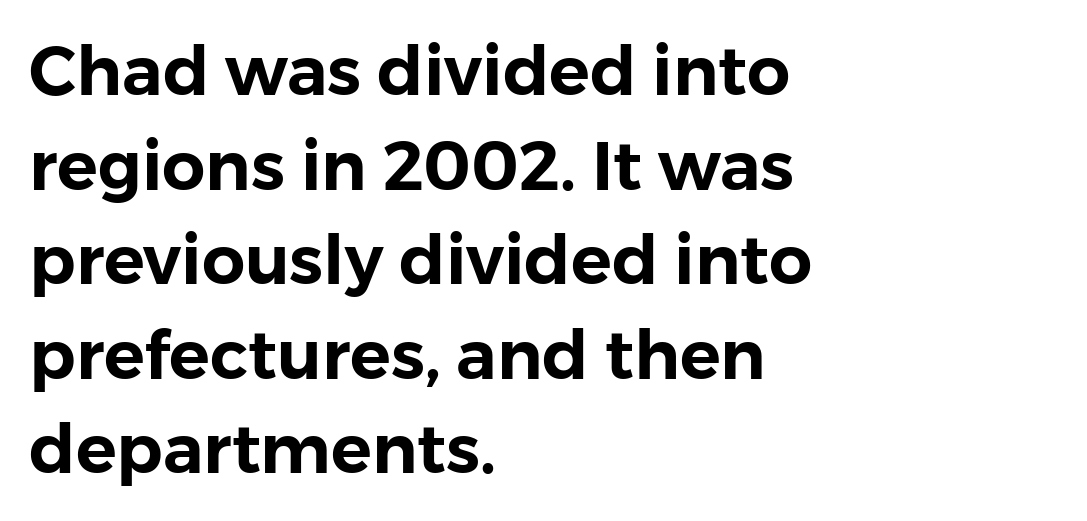
{"serif": "no", "italic": "no", "width": "normal", "stroke_contrast": "low", "x_height": "medium", "monospaced": "no", "underline": "no", "align": "left", "line_spacing": "normal", "line_spacing_ratio": 1.39, "letter_spacing": "normal", "letter_spacing_em": 0.0, "glyph_px": 68}
